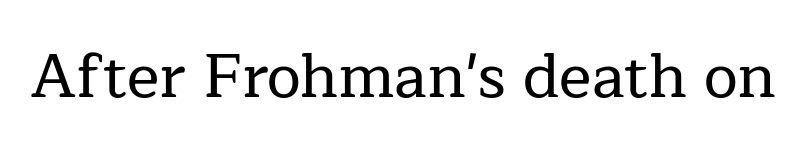
The glyphs are unaccompanied by any horizontal stroke below them. I'd call this a serif setting — the letters wear small feet. Tall strokes in this sample are plumb rather than angled. The gaps between neighbouring characters are ordinary and unremarkable. This sample has the flowing, uneven cadence of proportional lettering.
